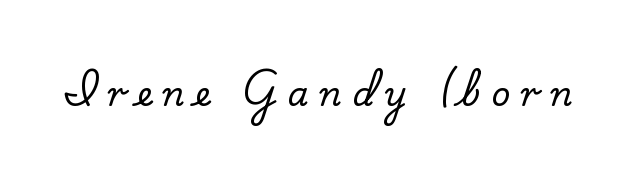
The image shows 33 px serif type; set unusually wide letter spacing (+0.32 em), not underlined; low stroke contrast and a small x-height.
